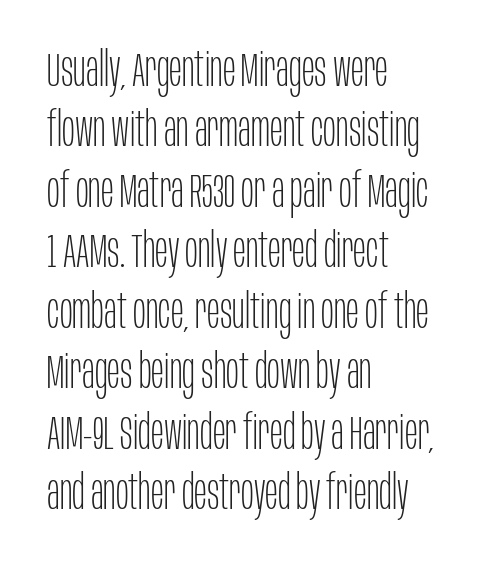
The paragraph has a hard left edge and a soft right edge. These lines sit exactly where default settings would place them. This rendering features lettering with no underline. Regarding serifs, this sample does without them. The face used here is proportionally spaced, like ordinary book or web type. This sample uses plain, unmodified letter spacing.
